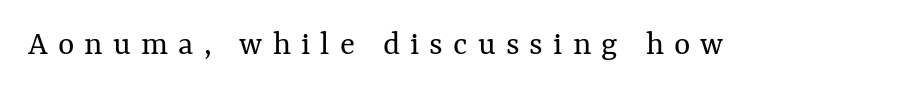
Q: Is the text bold? A: No.
Q: Is the text italic (slanted)? A: No, it is upright.
Q: Is the text underlined? A: No.
Q: Is the spacing between letters normal or unusually wide? A: Unusually wide.
Q: Width (condensed, normal, or wide)? A: Normal.
Q: Stroke contrast? A: Medium.
Q: x-height? A: Medium.
Q: Monospaced? A: No.
